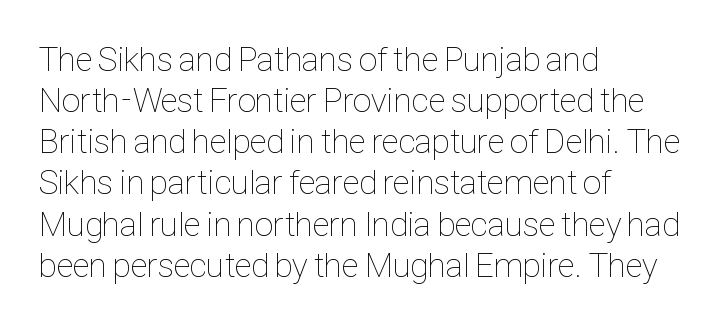
Characters remain perfectly vertical along every line. Reading down the block, your eye returns to a fixed left position each line. Ink coverage per letter is moderate at most. Varying glyph widths throughout — classic text-font behaviour. The string is rendered with underlining switched off.
